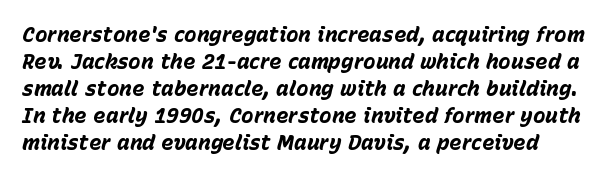
{"italic": "yes", "lean": "right", "slant_degrees": 15, "bold": "yes", "underline": "no", "line_spacing": "normal", "line_spacing_ratio": 1.29, "letter_spacing": "normal", "letter_spacing_em": 0.0, "glyph_px": 21}
